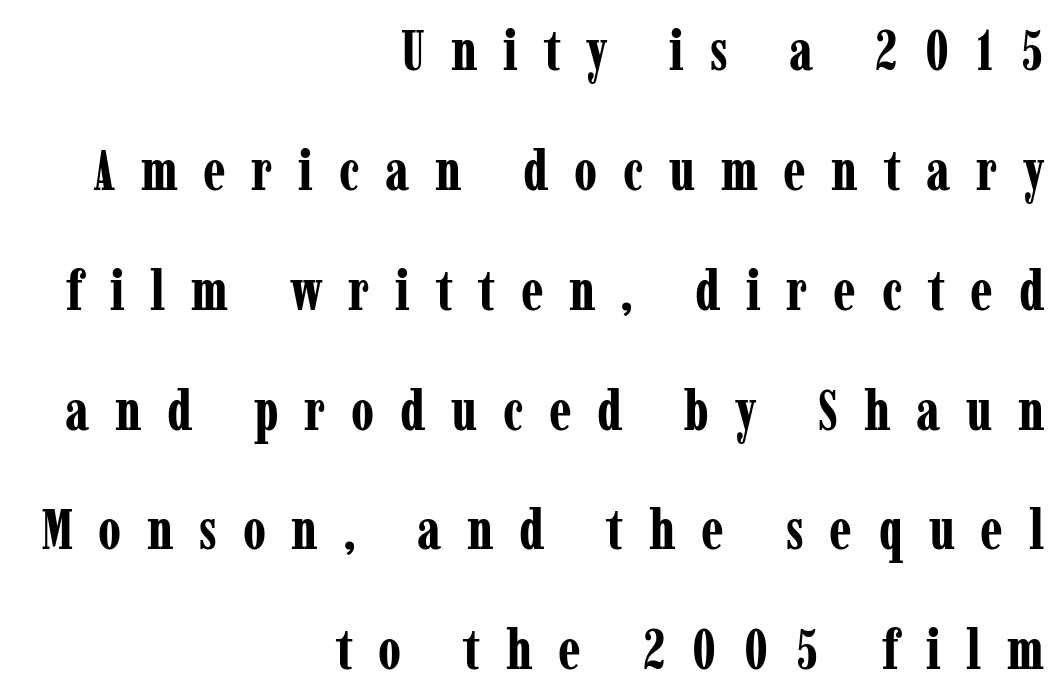
Think of a printed novel: that variable character pitch is what you see here. Strong, thick strokes mark this as bold type. Airy leading. I'd call this a serif setting — the letters wear small feet.
